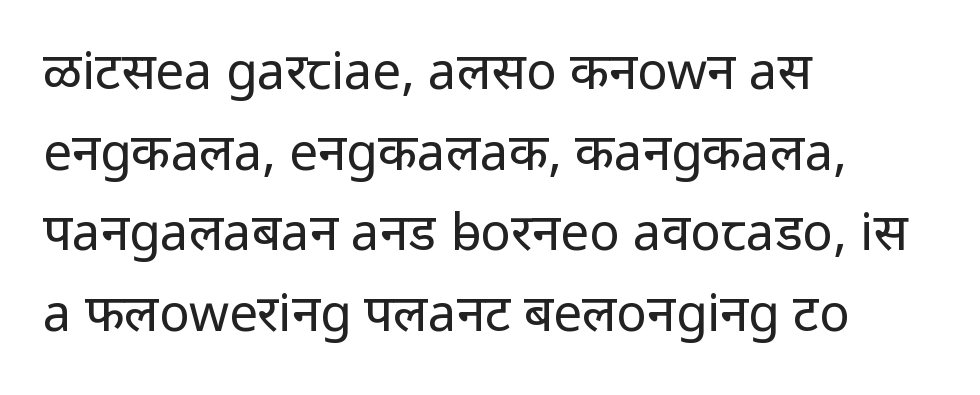
The image shows 51 px regular-weight sans-serif type, upright; set left-aligned, normal line spacing (1.58x), normal letter spacing, not underlined; low stroke contrast and a medium x-height.
